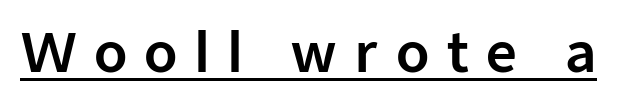
{"serif": "no", "italic": "no", "width": "normal", "stroke_contrast": "low", "x_height": "medium", "monospaced": "no", "underline": "yes", "letter_spacing": "wide", "letter_spacing_em": 0.31, "glyph_px": 54}
